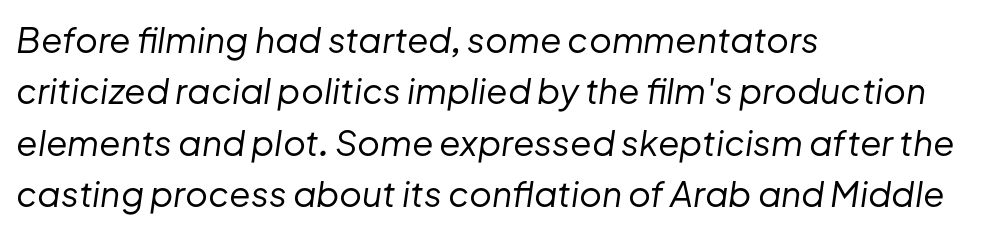
The image shows 35 px regular-weight type, italic (leaning right); set left-aligned, normal line spacing (1.47x), normal letter spacing, not underlined; low stroke contrast and a medium x-height.
